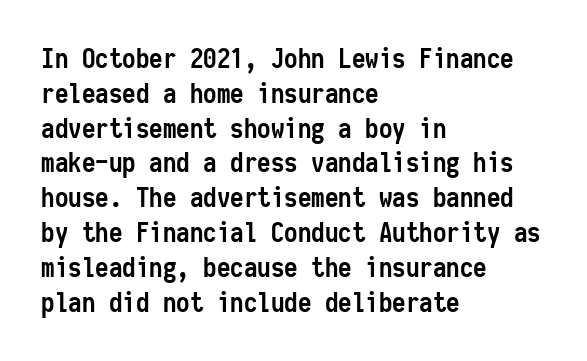
The image shows 27 px bold type, upright; set left-aligned, normal line spacing (1.29x), normal letter spacing, not underlined.
